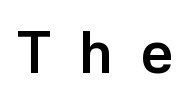
Q: Is the text bold? A: Yes.
Q: Is the text italic (slanted)? A: No, it is upright.
Q: Is the typeface a serif or a sans-serif typeface? A: Sans-serif.
Q: Is the text underlined? A: No.
Q: Is the spacing between letters normal or unusually wide? A: Unusually wide.
Q: Width (condensed, normal, or wide)? A: Normal.
Q: Stroke contrast? A: Low.
Q: x-height? A: Medium.
Q: Monospaced? A: No.
